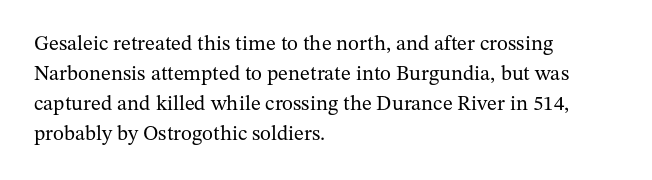
Compared with typical body copy, the letter spacing here is the same. The text block is weighted toward the left margin, trailing off unevenly rightward. The foot of each line stays bare and open. Evenly set lines give the paragraph a standard silhouette. Stroke thickness stays within the range of a standard reading face or lighter.
